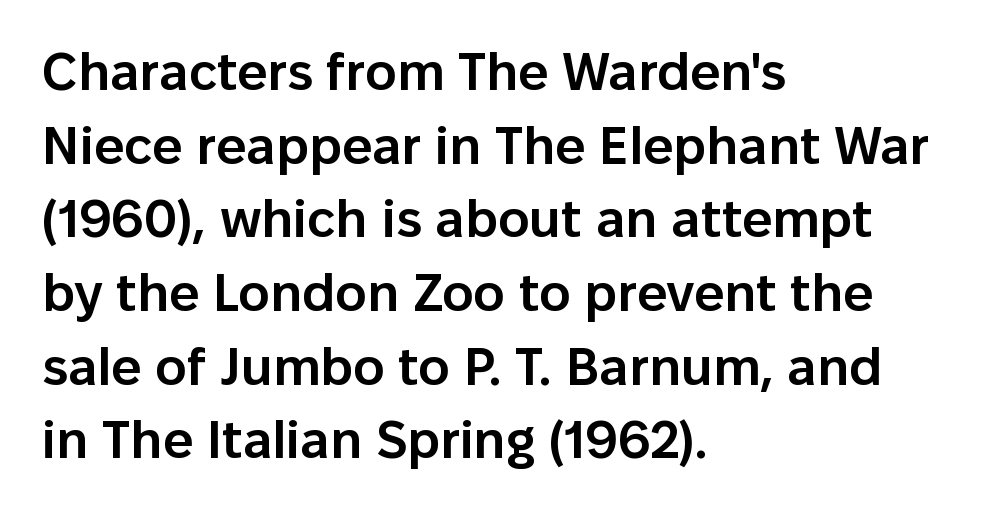
The image shows 53 px semibold sans-serif type, upright; set left-aligned, normal line spacing (1.39x), normal letter spacing, not underlined; low stroke contrast and a medium x-height.
